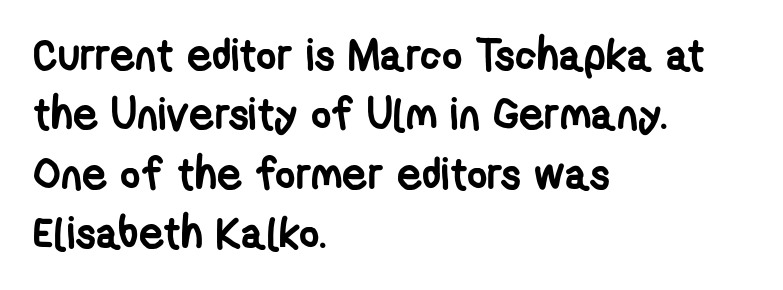
{"serif": "no", "bold": "yes", "weight": "semibold", "width": "condensed", "stroke_contrast": "low", "x_height": "medium", "monospaced": "no", "underline": "no", "align": "left", "line_spacing": "normal", "line_spacing_ratio": 1.35, "letter_spacing": "normal", "letter_spacing_em": 0.0, "glyph_px": 44}
